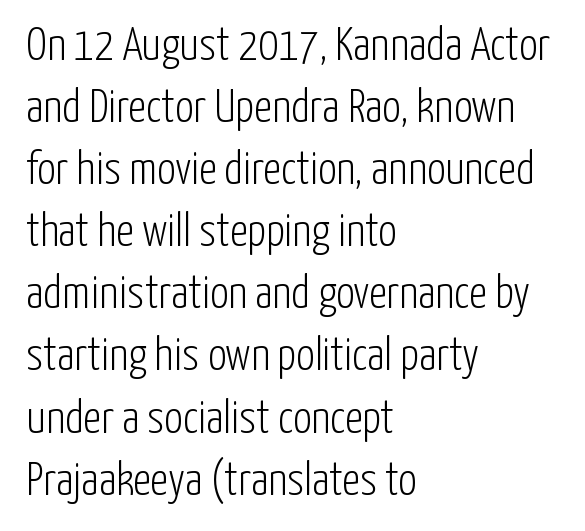
Style check: upright. The font is comparable to plain body text, perhaps lighter. The lines are quadded left. Each letter keeps its own natural width here, so spacing adapts to shape. Horizontal bands of white between lines are of average thickness. Is this a sans? Yes — the strokes have no serifs.
